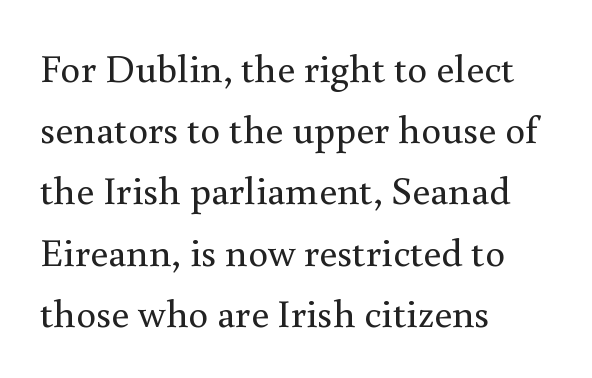
The image shows 40 px regular-weight serif type, upright; set left-aligned, normal line spacing (1.53x), normal letter spacing, not underlined; medium stroke contrast and a small x-height.
